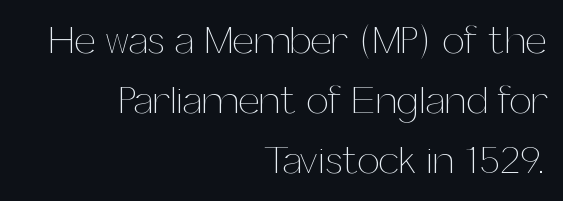
Q: Is the text bold? A: No.
Q: Is the text italic (slanted)? A: No, it is upright.
Q: Is the text underlined? A: No.
Q: How is the paragraph aligned? A: Right-aligned.
Q: Is the spacing between letters normal or unusually wide? A: Normal.
Q: Is the spacing between lines tight, normal or loose? A: Normal.
Q: Width (condensed, normal, or wide)? A: Normal.
Q: Stroke contrast? A: Medium.
Q: x-height? A: Medium.
Q: Monospaced? A: No.
